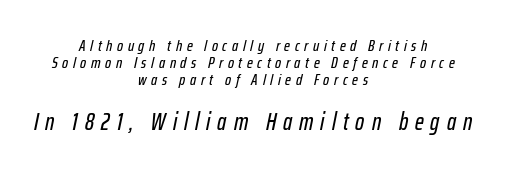
{"italic": "yes", "lean": "right", "slant_degrees": 12, "underline": "no", "align": "center", "line_spacing": "tight", "line_spacing_ratio": 1.06, "letter_spacing": "wide", "letter_spacing_em": 0.29, "larger_block": "second", "size_ratio": 1.5, "glyph_px": 24}
